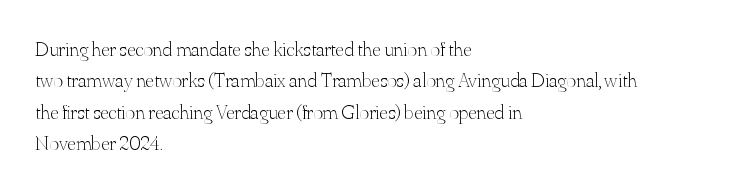
Q: Is the text bold? A: No.
Q: Is the text italic (slanted)? A: No, it is upright.
Q: Is the text underlined? A: No.
Q: How is the paragraph aligned? A: Left-aligned.
Q: Is the spacing between letters normal or unusually wide? A: Normal.
Q: Is the spacing between lines tight, normal or loose? A: Normal.
